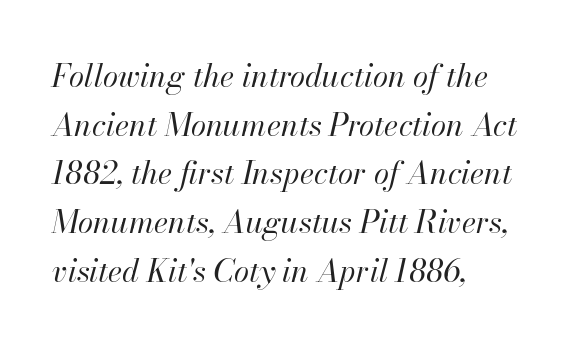
Q: Is the text bold? A: No.
Q: Is the text italic (slanted)? A: Yes, it leans right by about 13 degrees.
Q: Is the text underlined? A: No.
Q: How is the paragraph aligned? A: Left-aligned.
Q: Is the spacing between letters normal or unusually wide? A: Normal.
Q: Is the spacing between lines tight, normal or loose? A: Normal.
Q: Width (condensed, normal, or wide)? A: Normal.
Q: Stroke contrast? A: High.
Q: x-height? A: Small.
Q: Monospaced? A: No.
